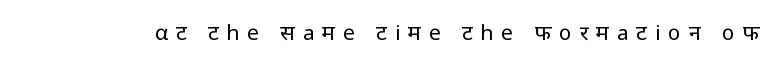
Q: Is the text bold? A: No.
Q: Is the text italic (slanted)? A: No, it is upright.
Q: Is the text underlined? A: No.
Q: Is the spacing between letters normal or unusually wide? A: Unusually wide.
